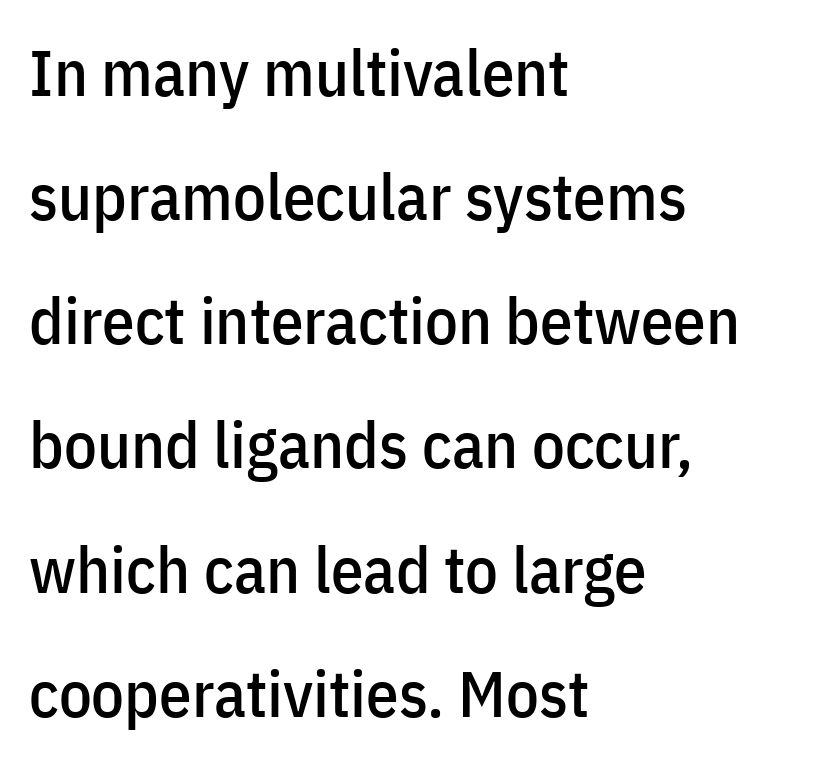
Q: Is the text italic (slanted)? A: No, it is upright.
Q: Is the typeface a serif or a sans-serif typeface? A: Sans-serif.
Q: Is the text underlined? A: No.
Q: How is the paragraph aligned? A: Left-aligned.
Q: Is the spacing between letters normal or unusually wide? A: Normal.
Q: Is the spacing between lines tight, normal or loose? A: Loose.
Q: Width (condensed, normal, or wide)? A: Condensed.
Q: Stroke contrast? A: Low.
Q: x-height? A: Medium.
Q: Monospaced? A: No.
